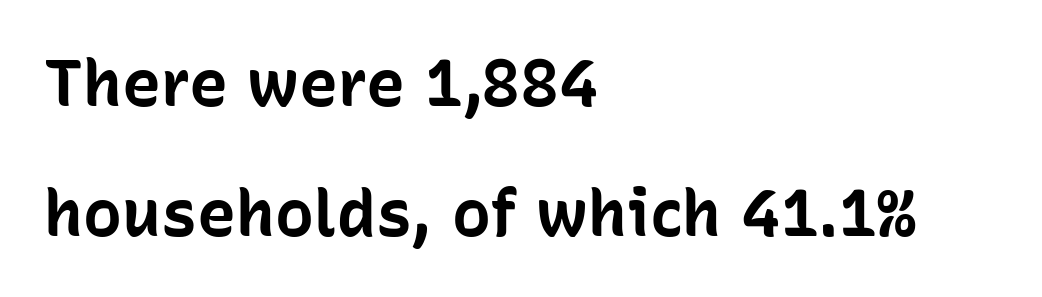
Q: Is the text bold? A: Yes.
Q: Is the text italic (slanted)? A: No, it is upright.
Q: Is the typeface a serif or a sans-serif typeface? A: Sans-serif.
Q: Is the text underlined? A: No.
Q: How is the paragraph aligned? A: Left-aligned.
Q: Is the spacing between letters normal or unusually wide? A: Normal.
Q: Is the spacing between lines tight, normal or loose? A: Loose.
Q: Width (condensed, normal, or wide)? A: Normal.
Q: Stroke contrast? A: Low.
Q: x-height? A: Medium.
Q: Monospaced? A: No.
